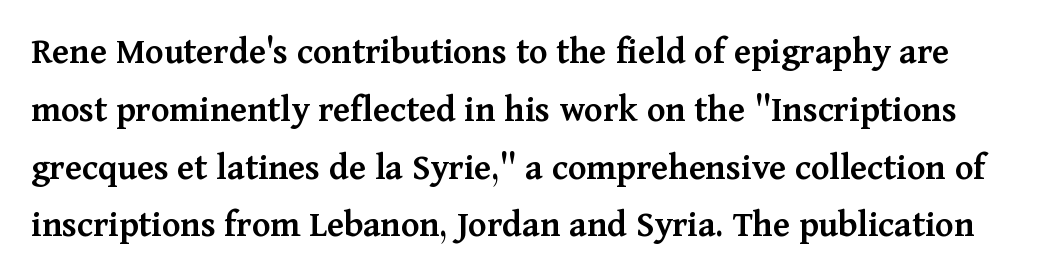
{"serif": "yes", "italic": "no", "bold": "semi", "weight": "semibold", "width": "normal", "stroke_contrast": "medium", "x_height": "medium", "monospaced": "no", "underline": "no", "line_spacing": "normal", "line_spacing_ratio": 1.52, "letter_spacing": "normal", "letter_spacing_em": 0.0, "glyph_px": 38}
